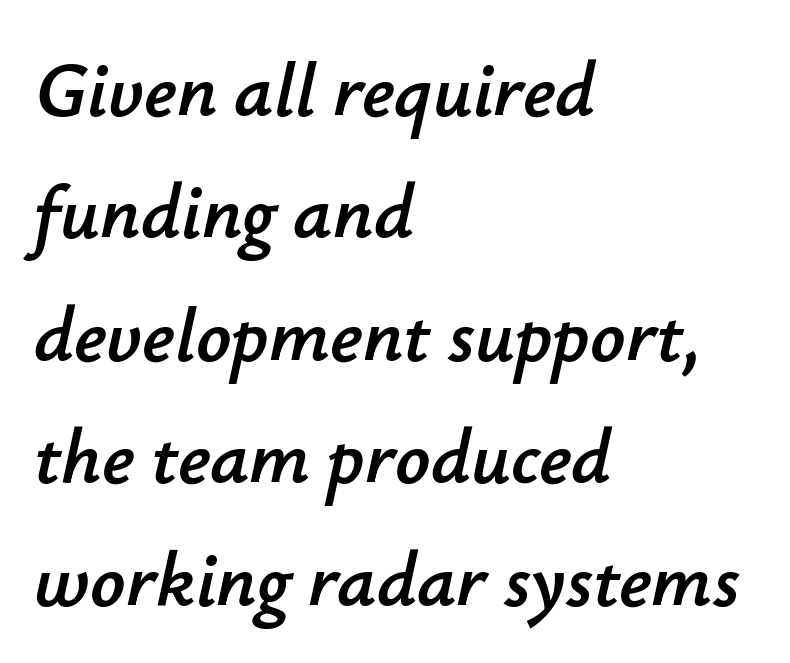
The image shows 77 px text type, italic (leaning right); set left-aligned, normal line spacing (1.59x), normal letter spacing, not underlined; low stroke contrast and a small x-height.
